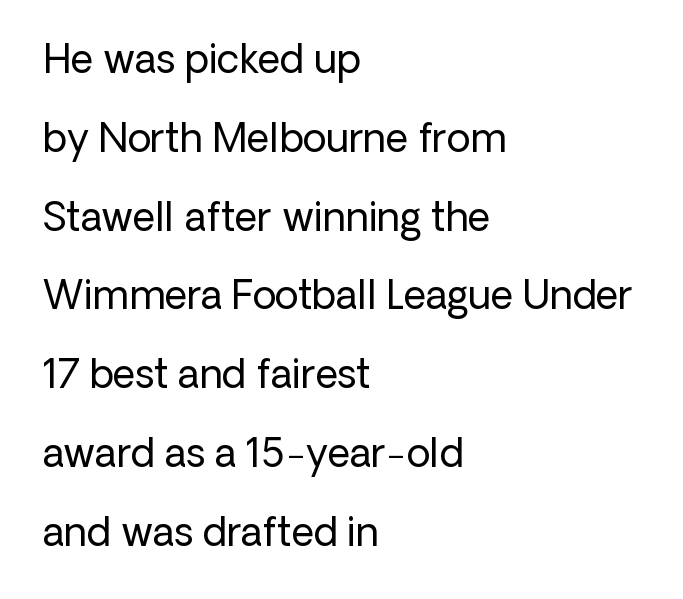
Q: Is the text bold? A: No.
Q: Is the text italic (slanted)? A: No, it is upright.
Q: Is the typeface a serif or a sans-serif typeface? A: Sans-serif.
Q: Is the text underlined? A: No.
Q: How is the paragraph aligned? A: Left-aligned.
Q: Is the spacing between letters normal or unusually wide? A: Normal.
Q: Is the spacing between lines tight, normal or loose? A: Loose.
Q: Width (condensed, normal, or wide)? A: Normal.
Q: Stroke contrast? A: Low.
Q: x-height? A: Medium.
Q: Monospaced? A: No.
